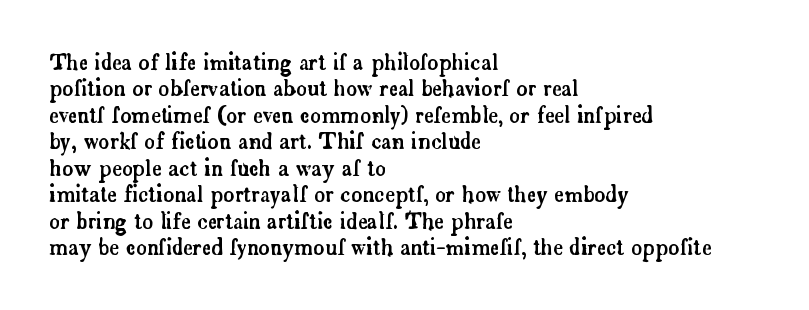
{"italic": "no", "underline": "no", "align": "left", "line_spacing": "normal", "line_spacing_ratio": 1.26, "letter_spacing": "normal", "letter_spacing_em": 0.0, "glyph_px": 21}
